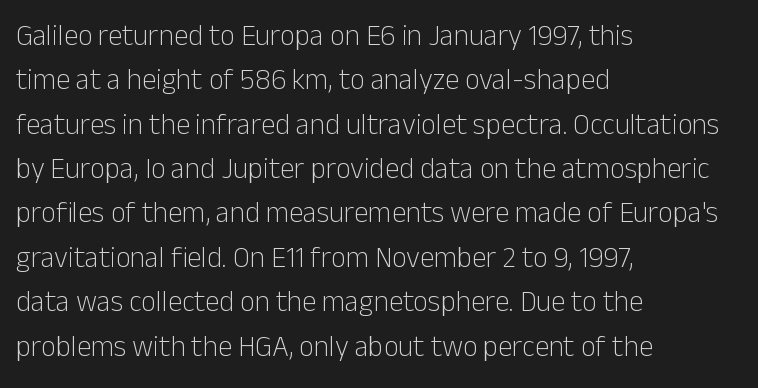
{"serif": "no", "italic": "no", "bold": "no", "weight": "light", "width": "normal", "stroke_contrast": "low", "x_height": "medium", "monospaced": "no", "underline": "no", "align": "left", "line_spacing": "normal", "line_spacing_ratio": 1.53, "letter_spacing": "normal", "letter_spacing_em": 0.0, "glyph_px": 29}
